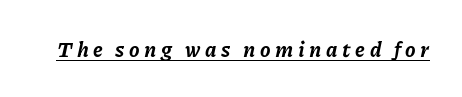
{"italic": "yes", "lean": "right", "slant_degrees": 11, "bold": "yes", "underline": "yes", "letter_spacing": "wide", "letter_spacing_em": 0.22, "glyph_px": 21}
